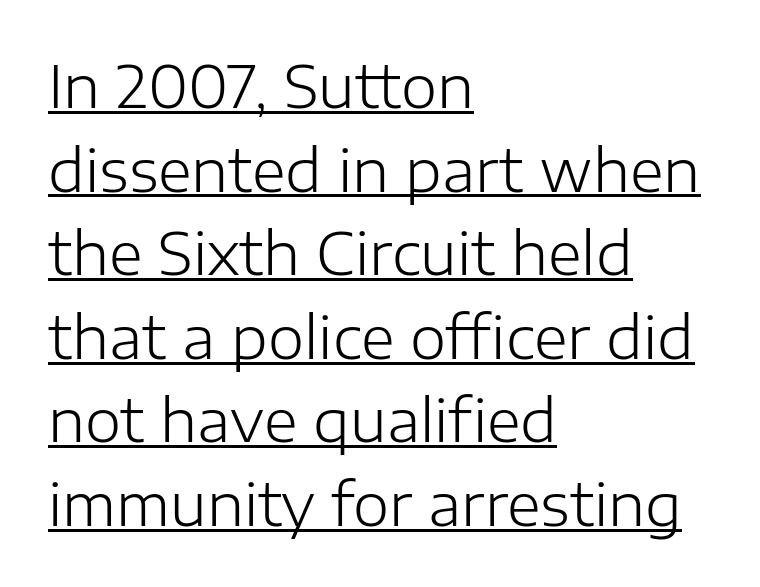
One-word summary of the alignment: left. Character widths vary here, with narrow letters taking less room than wide ones. The specimen includes a rule beneath the text block's lines. Notice how descenders clear the ascenders below comfortably — that's standard leading. Summary of weight: not heavy and not bold. Each word holds together tightly as a unit, with standard inter-letter gaps.
